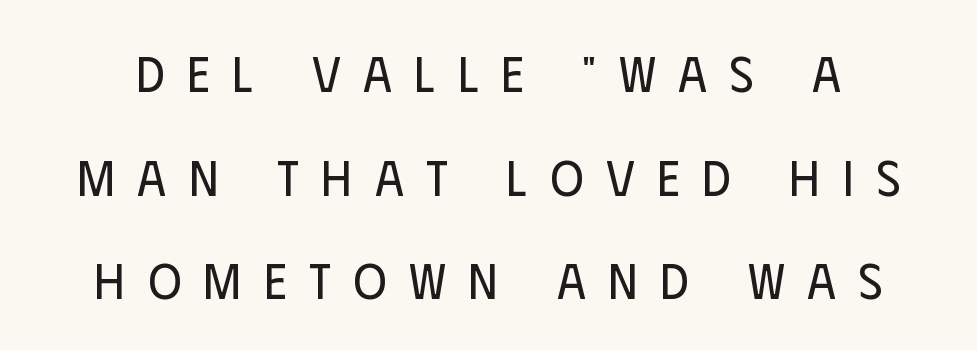
The image shows 51 px regular-weight, condensed sans-serif type, upright; set loose line spacing (2.03x), unusually wide letter spacing (+0.44 em), not underlined; low stroke contrast and a large x-height.
